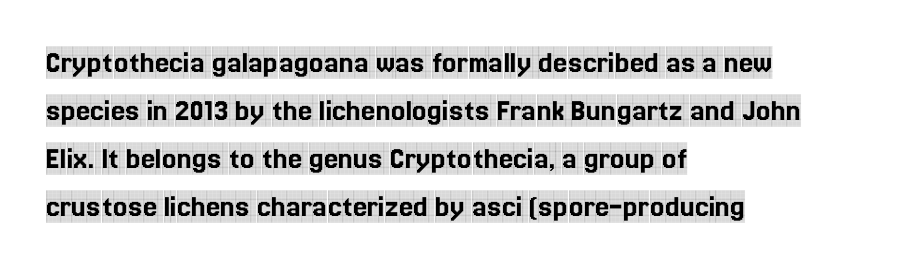
{"serif": "yes", "italic": "no", "width": "condensed", "x_height": "large", "monospaced": "no", "underline": "no", "align": "left", "line_spacing": "normal", "line_spacing_ratio": 1.5, "letter_spacing": "normal", "letter_spacing_em": 0.0, "glyph_px": 32}
